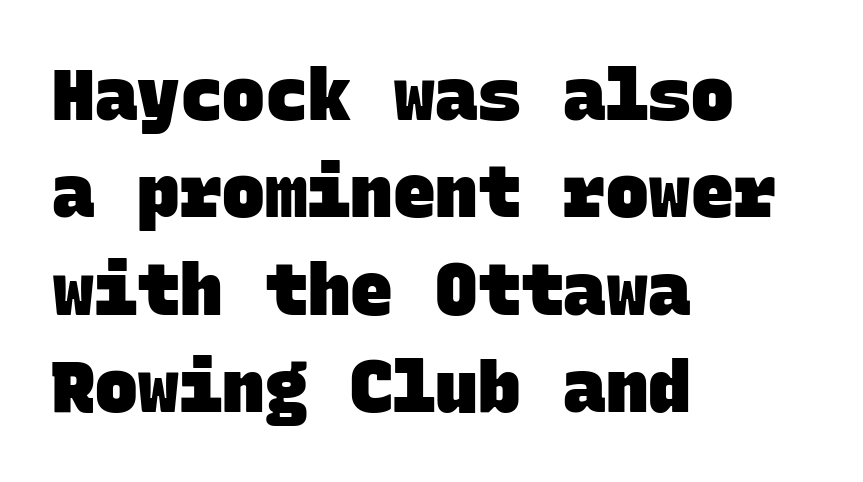
Descender tails drop into unmarked territory. A typesetter would call this monospace, since all characters share one set width. If you measured baseline to baseline, you'd find a middling distance. Each word holds together tightly as a unit, with standard inter-letter gaps. The paragraph shown leans on its left margin. Serifs: no, the terminals of the letterforms are clean.
